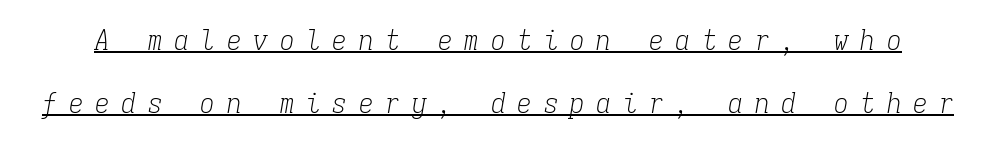
The image shows 29 px light, condensed serif type, italic (leaning right), monospaced; set loose line spacing (2.16x), unusually wide letter spacing (+0.41 em), underlined; low stroke contrast and a medium x-height.
